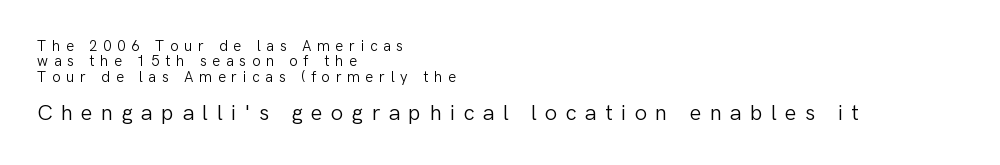
Q: Is the text bold? A: No.
Q: Is the text italic (slanted)? A: No, it is upright.
Q: Is the text underlined? A: No.
Q: How is the paragraph aligned? A: Left-aligned.
Q: Is the spacing between letters normal or unusually wide? A: Unusually wide.
Q: Is the spacing between lines tight, normal or loose? A: Tight.
Q: Which block of text is set in a larger size, the first (top) or the second (bottom)? A: The second (bottom) one.
